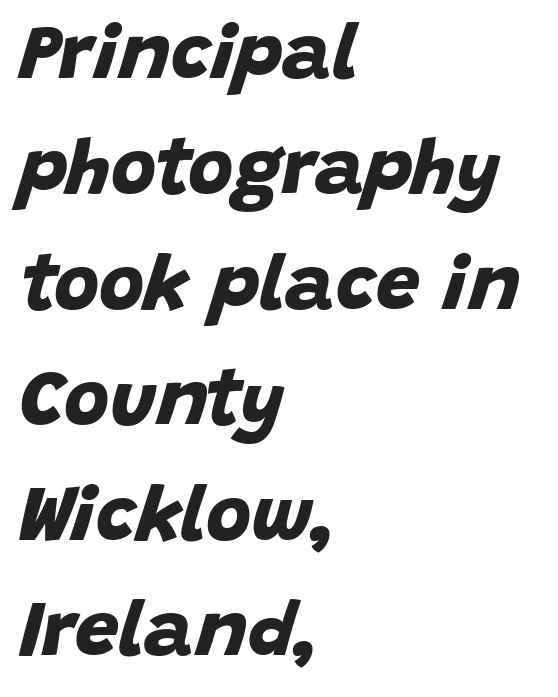
The image shows 78 px bold sans-serif type; set left-aligned, normal line spacing (1.48x), normal letter spacing, not underlined; low stroke contrast and a large x-height.
